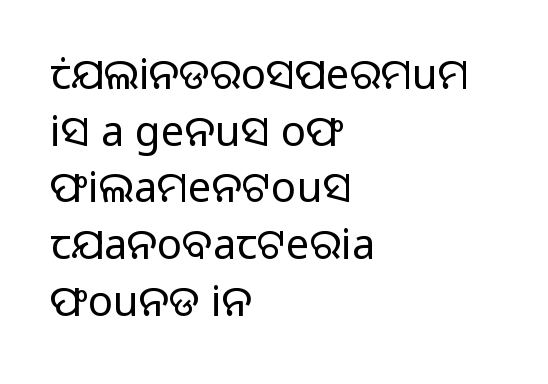
Q: Is the text bold? A: No.
Q: Is the text italic (slanted)? A: No, it is upright.
Q: Is the typeface a serif or a sans-serif typeface? A: Sans-serif.
Q: Is the text underlined? A: No.
Q: How is the paragraph aligned? A: Left-aligned.
Q: Is the spacing between letters normal or unusually wide? A: Normal.
Q: Is the spacing between lines tight, normal or loose? A: Normal.
Q: Width (condensed, normal, or wide)? A: Normal.
Q: Stroke contrast? A: Low.
Q: x-height? A: Medium.
Q: Monospaced? A: No.
